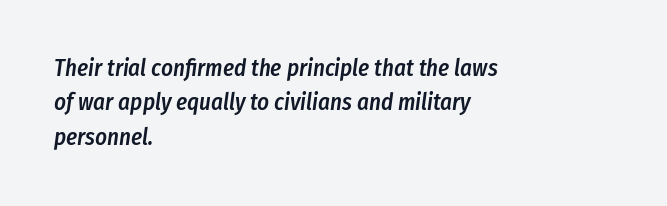
{"italic": "yes", "lean": "right", "slant_degrees": 8, "bold": "semi", "underline": "no", "align": "left", "line_spacing": "normal", "line_spacing_ratio": 1.5, "letter_spacing": "normal", "letter_spacing_em": 0.0, "glyph_px": 23}
